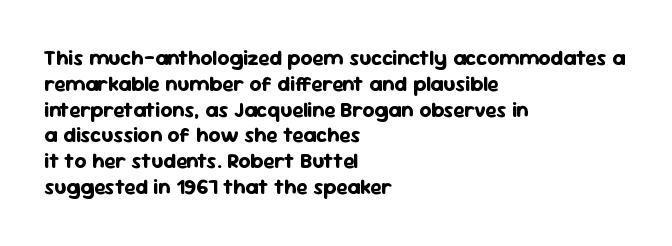
The letters stand upright; this is a roman face. Every row of glyphs begins at an identical x-position on the left. Between one letter and the next there's only the usual sliver of space. Caption: bold face, heavy strokes.
